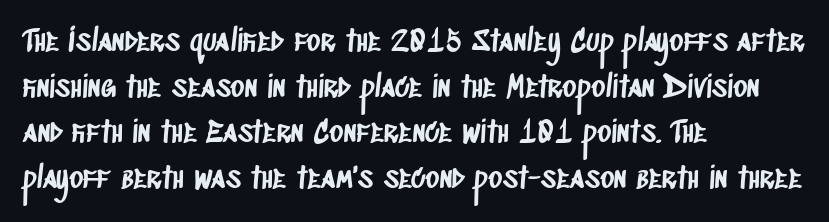
{"serif": "no", "width": "condensed", "stroke_contrast": "low", "x_height": "large", "monospaced": "no", "underline": "no", "align": "left", "line_spacing": "normal", "line_spacing_ratio": 1.52, "letter_spacing": "normal", "letter_spacing_em": 0.0, "glyph_px": 30}
